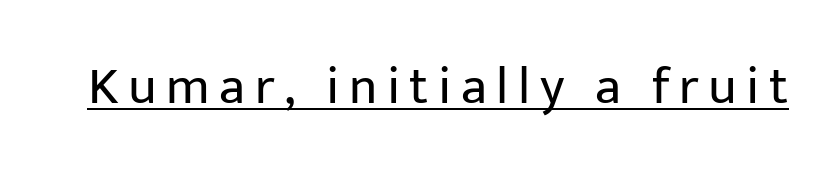
The image shows 53 px regular-weight sans-serif type, upright; set underlined; low stroke contrast and a medium x-height.
